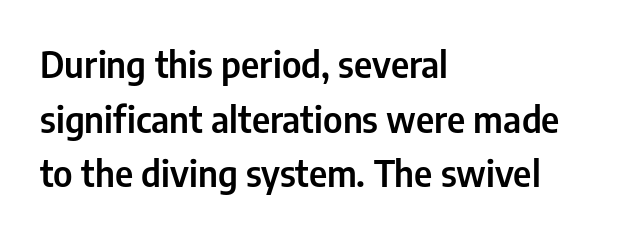
The image shows 36 px condensed sans-serif type, upright; set left-aligned, normal line spacing (1.52x), normal letter spacing, not underlined; low stroke contrast and a medium x-height.
